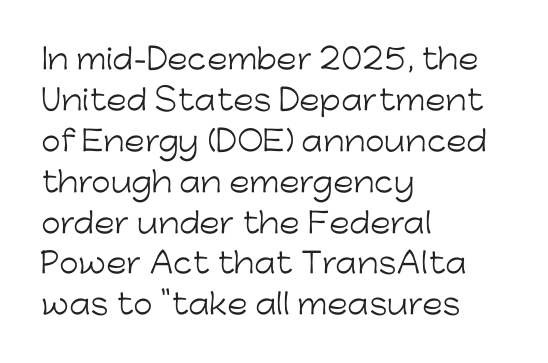
{"serif": "no", "italic": "no", "bold": "no", "weight": "light", "width": "normal", "stroke_contrast": "low", "x_height": "medium", "monospaced": "no", "underline": "no", "align": "left", "line_spacing": "normal", "line_spacing_ratio": 1.46, "letter_spacing": "normal", "letter_spacing_em": 0.0, "glyph_px": 28}
